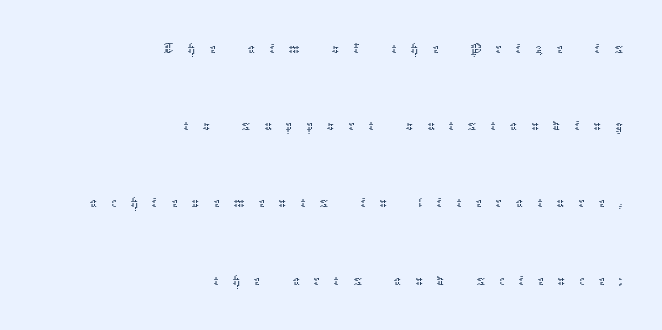
{"italic": "no", "bold": "no", "weight": "thin", "width": "normal", "stroke_contrast": "low", "x_height": "medium", "monospaced": "no", "underline": "no", "align": "right", "line_spacing": "loose", "line_spacing_ratio": 2.27, "letter_spacing": "wide", "letter_spacing_em": 0.42, "glyph_px": 34}
